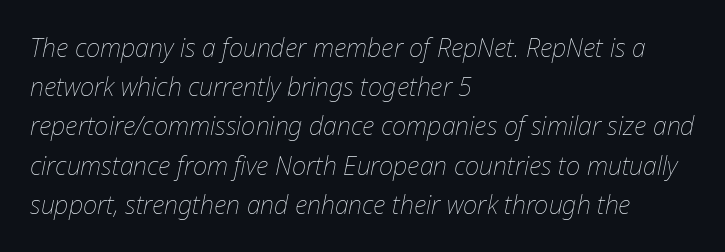
The font is comparable to plain body text, perhaps lighter. Characters follow at the spacing the type designer built in. The glyphs look as if they've been sheared to an angle. The leading is moderate, giving the passage an even texture. Type without underlining.
